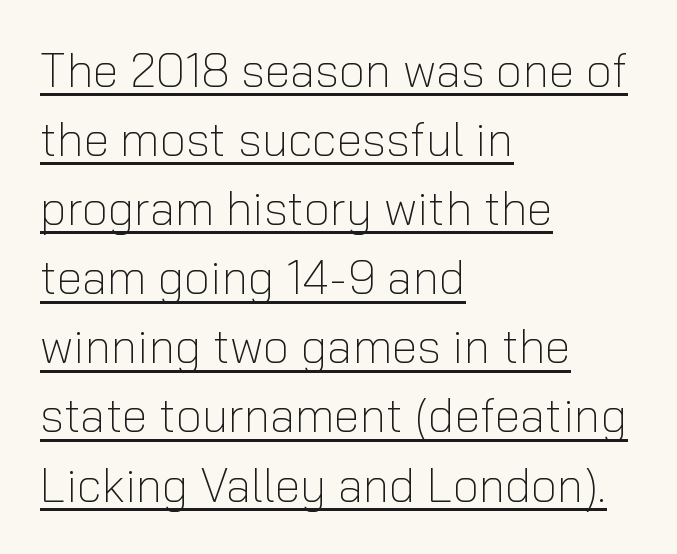
{"serif": "no", "italic": "no", "bold": "no", "weight": "light", "width": "normal", "stroke_contrast": "low", "x_height": "medium", "monospaced": "no", "underline": "yes", "align": "left", "line_spacing": "normal", "line_spacing_ratio": 1.47, "letter_spacing": "normal", "letter_spacing_em": 0.0, "glyph_px": 47}
